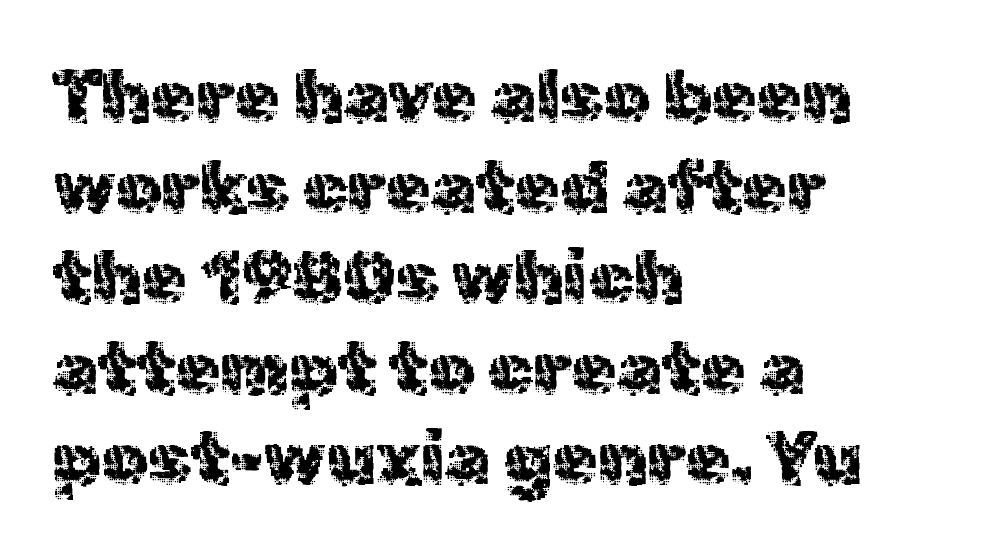
The typography opts for an upright posture over an oblique one. This is sans-serif lettering, the kind often seen on screens and signage. Here the glyphs are tracked normally, forming tight word shapes. Caption: face not bold, strokes unweighted.
